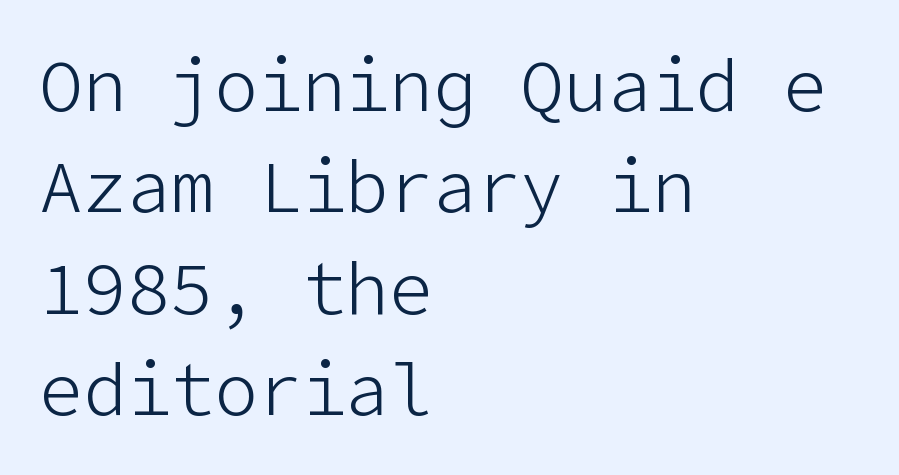
Q: Is the text bold? A: No.
Q: Is the text italic (slanted)? A: No, it is upright.
Q: Is the typeface a serif or a sans-serif typeface? A: Sans-serif.
Q: Is the text underlined? A: No.
Q: How is the paragraph aligned? A: Left-aligned.
Q: Is the spacing between letters normal or unusually wide? A: Normal.
Q: Is the spacing between lines tight, normal or loose? A: Normal.
Q: Width (condensed, normal, or wide)? A: Normal.
Q: Stroke contrast? A: Low.
Q: x-height? A: Medium.
